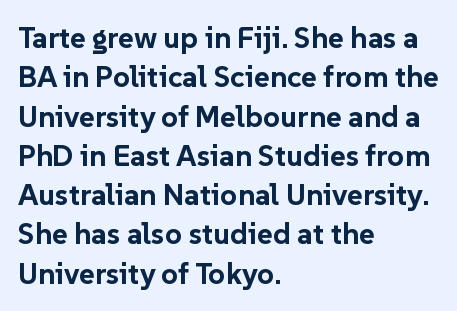
You can tell it's not italic because the verticals are truly vertical. Is this a fixed-width face? No — the glyphs have proportional, varying widths. The space between consecutive lines is moderate. Decoration check: the copy has no underline.
